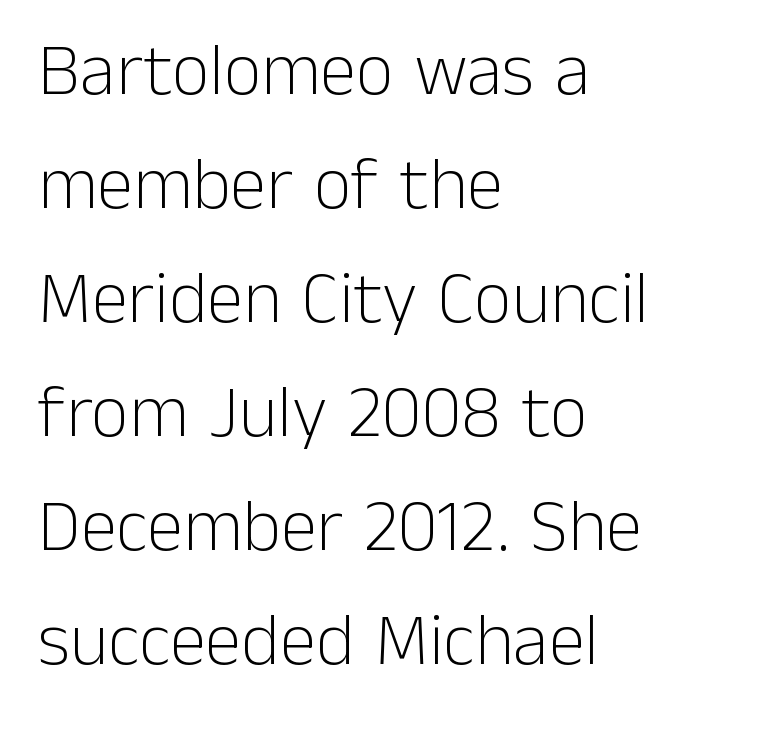
{"serif": "no", "italic": "no", "bold": "no", "weight": "light", "width": "normal", "stroke_contrast": "low", "x_height": "medium", "monospaced": "no", "underline": "no", "align": "left", "line_spacing": "normal", "line_spacing_ratio": 1.54, "letter_spacing": "normal", "letter_spacing_em": 0.0, "glyph_px": 74}
